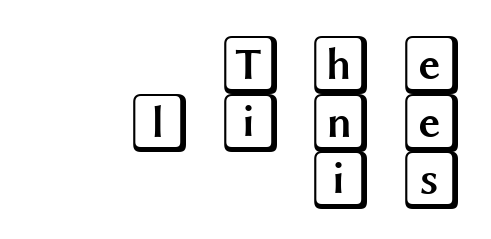
Here the glyphs are tracked loosely, breaking word shapes into spaced letters. The words here are not underlined. The typesetter chose a ragged-left arrangement here. When letters stand straight like this, we call the style roman or upright. The leading is snug, giving the passage a crowded texture.
